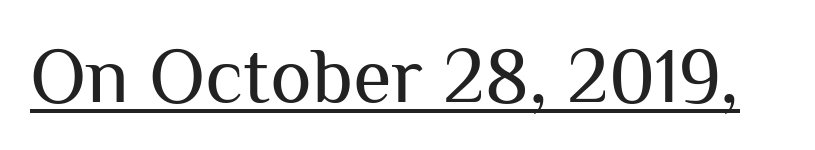
Caption: face not bold, strokes unweighted. Observe the ordinary spacing: letters are neighbours, not strangers. These lines are rendered in a variable-pitch font. The type family on display is of the sans-serif kind.
